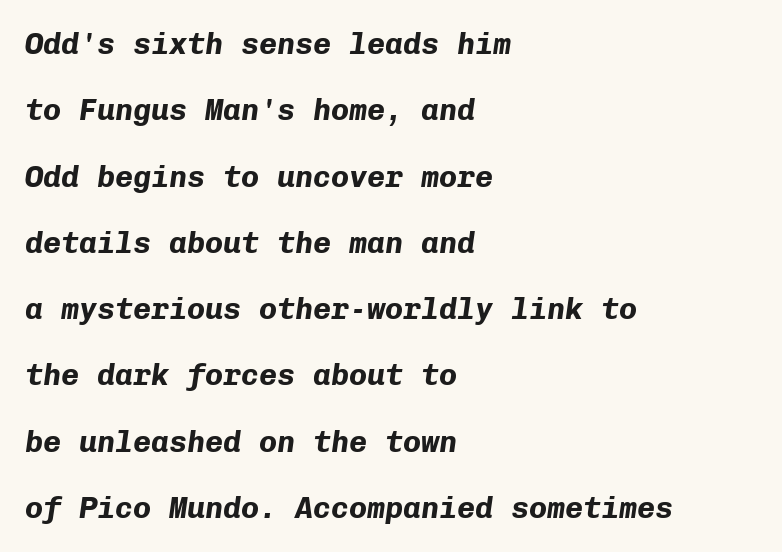
The letters are slanted; this is an italic face. The letters march in equal steps, a hallmark of fixed-pitch type. Rule under the text: the space is simply empty. Quick note: interline space is abundant.
